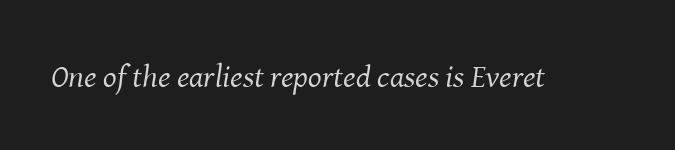
{"serif": "yes", "italic": "yes", "lean": "right", "slant_degrees": 8, "bold": "no", "weight": "regular", "width": "normal", "stroke_contrast": "medium", "x_height": "medium", "monospaced": "no", "underline": "no", "letter_spacing": "normal", "letter_spacing_em": 0.0, "glyph_px": 32}
